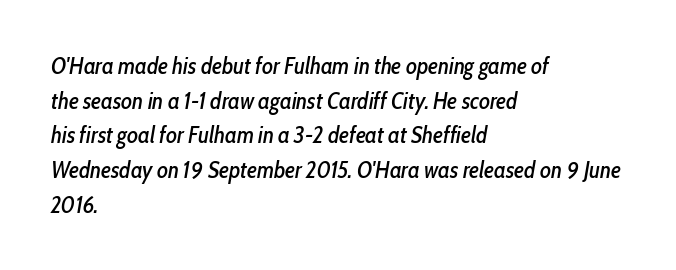
The block of text has a typical density, with ordinary space between rows. The passage is arranged the way most books set body copy — flush left. Look at the tracking — it's just the regular setting, nothing added. This sample uses an oblique cut, with every glyph tilted off the vertical.
